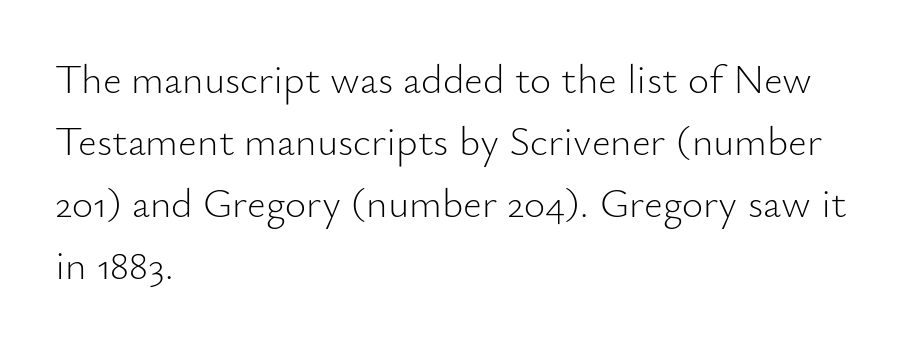
Q: Is the text bold? A: No.
Q: Is the text italic (slanted)? A: No, it is upright.
Q: Is the typeface a serif or a sans-serif typeface? A: Sans-serif.
Q: Is the text underlined? A: No.
Q: How is the paragraph aligned? A: Left-aligned.
Q: Is the spacing between letters normal or unusually wide? A: Normal.
Q: Is the spacing between lines tight, normal or loose? A: Normal.
Q: Width (condensed, normal, or wide)? A: Normal.
Q: Stroke contrast? A: Low.
Q: x-height? A: Small.
Q: Monospaced? A: No.
